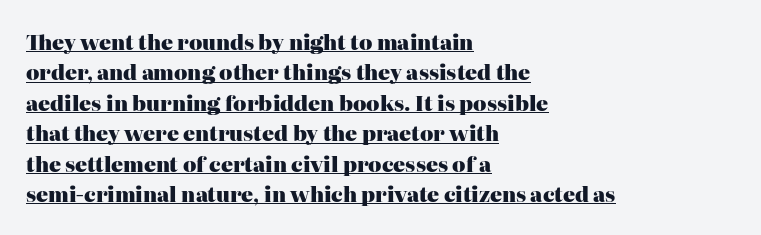
The image shows 20 px bold type, upright; set left-aligned, normal line spacing (1.52x), normal letter spacing, underlined.
